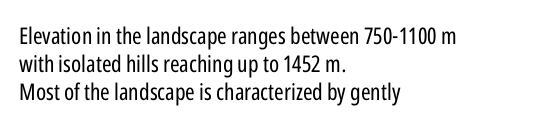
Every stem runs plumb, perpendicular to the baseline. Layout note: lines flush left. Decoration check: the copy has no underline. Short note: letters normally spaced.
